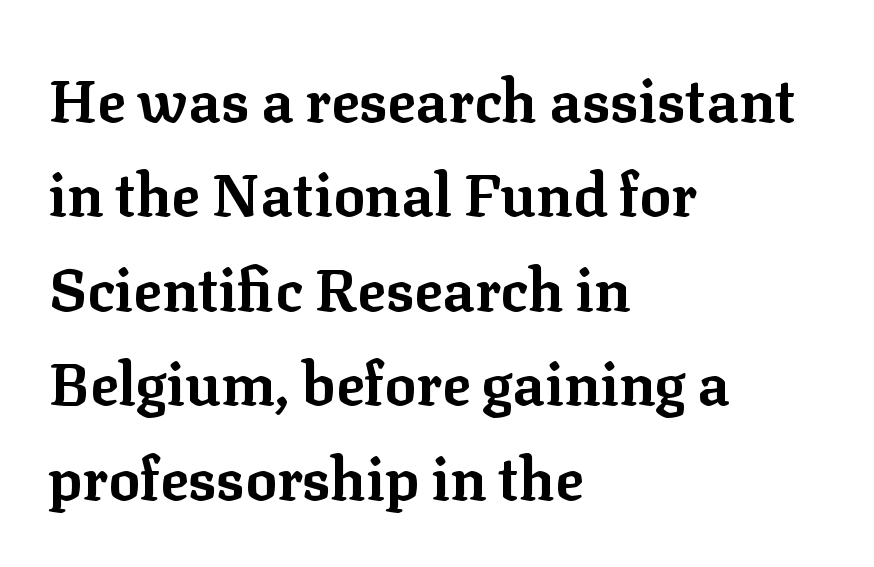
These lines are set flush left with a ragged right edge. No extra tracking has been applied to these lines. The space directly below the letters is spotless. The font is running at its bold setting. Evenly set lines give the paragraph a standard silhouette.
